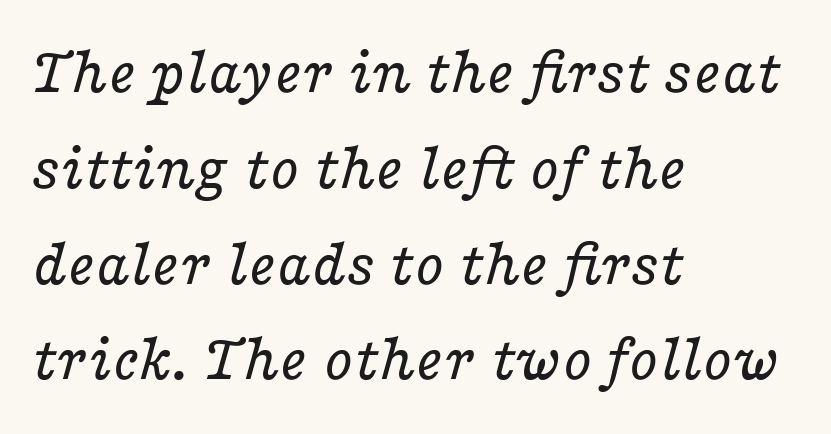
The characters are drawn with everyday or finer stroke widths. A typesetter would label this face a serif. Posture: slanted. Look at the tracking — it's just the regular setting, nothing added.
